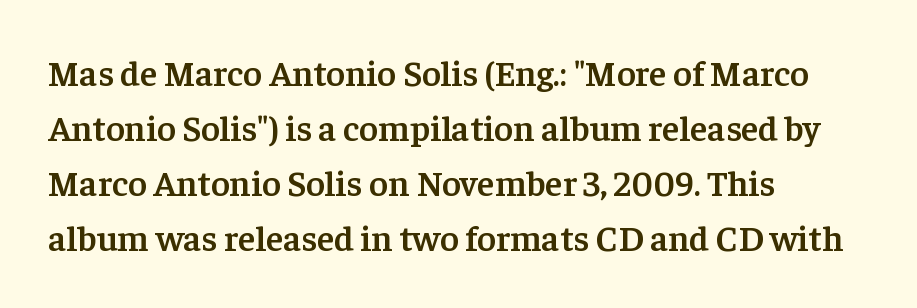
{"serif": "yes", "italic": "no", "bold": "semi", "weight": "semibold", "width": "normal", "stroke_contrast": "low", "x_height": "medium", "monospaced": "no", "underline": "no", "align": "left", "line_spacing": "normal", "line_spacing_ratio": 1.53, "letter_spacing": "normal", "letter_spacing_em": 0.0, "glyph_px": 36}
